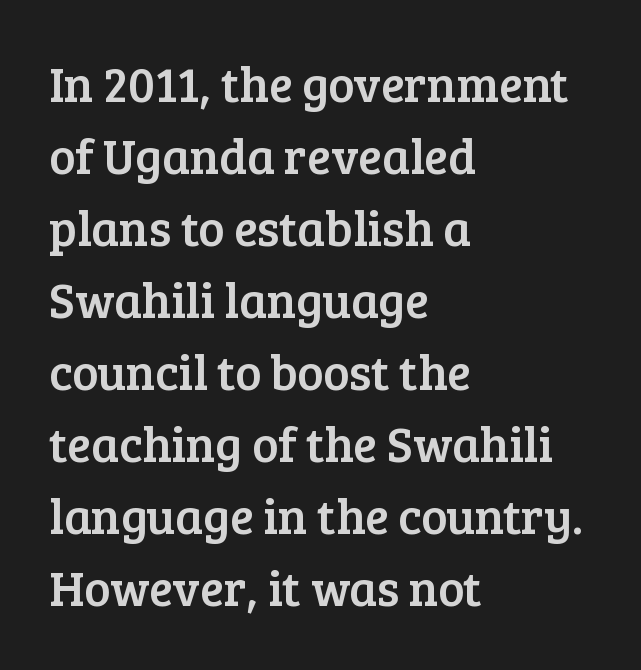
Q: Is the text italic (slanted)? A: No, it is upright.
Q: Is the typeface a serif or a sans-serif typeface? A: Serif.
Q: Is the text underlined? A: No.
Q: How is the paragraph aligned? A: Left-aligned.
Q: Is the spacing between letters normal or unusually wide? A: Normal.
Q: Is the spacing between lines tight, normal or loose? A: Normal.
Q: Width (condensed, normal, or wide)? A: Normal.
Q: Stroke contrast? A: Low.
Q: x-height? A: Medium.
Q: Monospaced? A: No.
